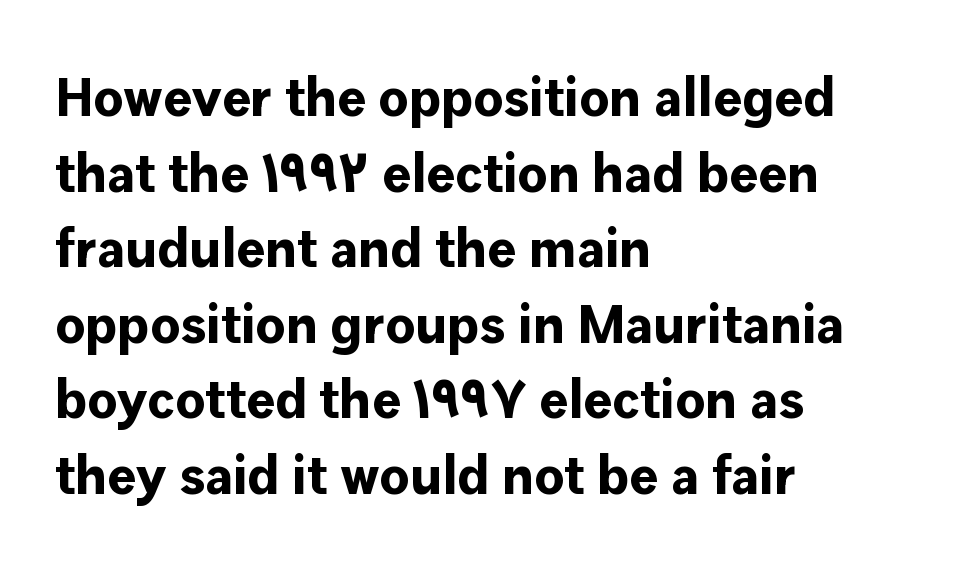
The image shows 54 px bold sans-serif type, upright; set left-aligned, normal line spacing (1.4x), normal letter spacing, not underlined; low stroke contrast and a medium x-height.
